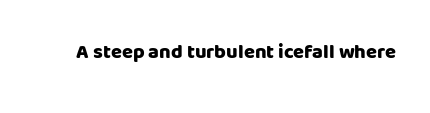
Q: Is the text bold? A: Yes.
Q: Is the text italic (slanted)? A: No, it is upright.
Q: Is the text underlined? A: No.
Q: Is the spacing between letters normal or unusually wide? A: Normal.
